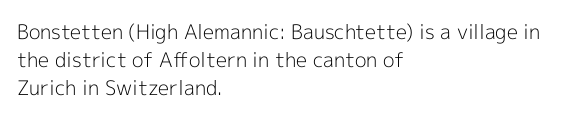
Q: Is the text bold? A: No.
Q: Is the text italic (slanted)? A: No, it is upright.
Q: Is the text underlined? A: No.
Q: How is the paragraph aligned? A: Left-aligned.
Q: Is the spacing between letters normal or unusually wide? A: Normal.
Q: Is the spacing between lines tight, normal or loose? A: Normal.
